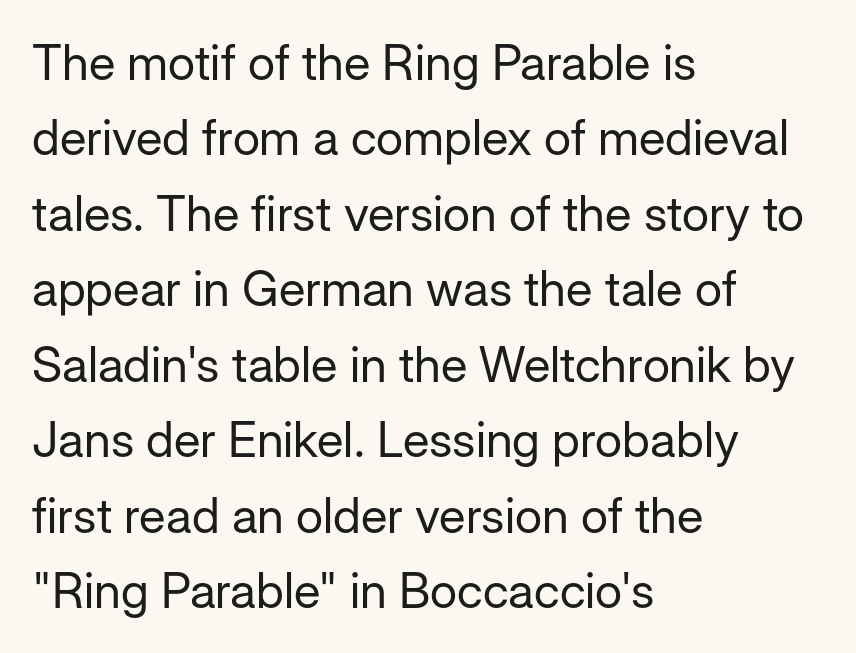
Weight class: somewhere from thin through regular. Each word holds together tightly as a unit, with standard inter-letter gaps. Note the varied advance widths — an 'i' is clearly narrower than an 'm'. Nobody drew a line under any word here. The space between consecutive lines is moderate. Left-aligned paragraph, ragged on the right.
